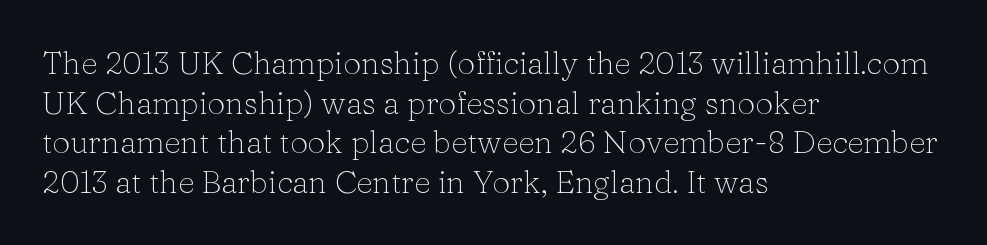
The image shows 32 px light serif type, upright; set left-aligned, line spacing 1.24x, normal letter spacing, not underlined; low stroke contrast and a medium x-height.
